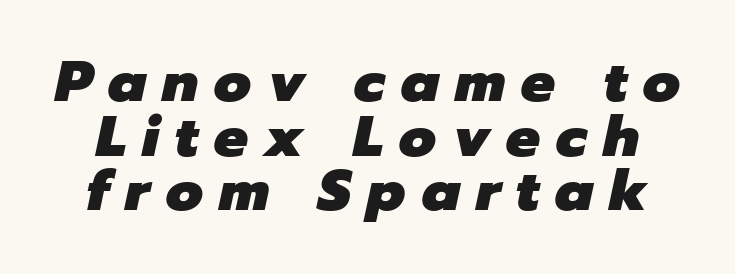
The image shows 57 px heavy type, italic (leaning right); set tight line spacing (0.96x), unusually wide letter spacing (+0.28 em), not underlined; low stroke contrast and a medium x-height.
